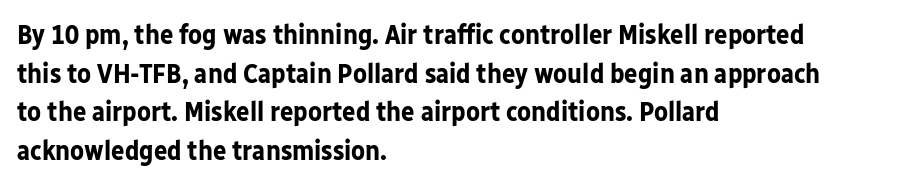
The image shows 28 px bold sans-serif type, upright; set left-aligned, normal line spacing (1.38x), normal letter spacing, not underlined; low stroke contrast and a medium x-height.
